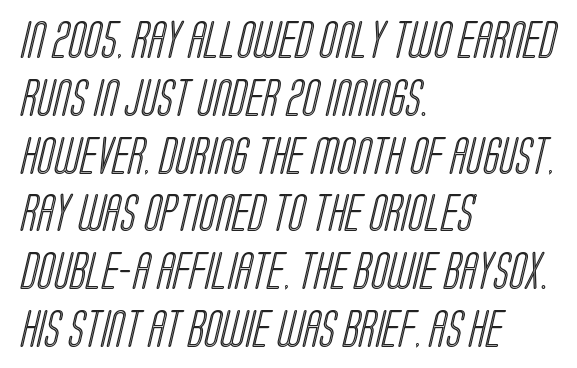
You could call the tracking neutral — neither tight nor loose. Spacing verdict: proportional, widths tailored to each character. This block has exactly the height ordinary leading produces. Clear beneath every line of the passage.
